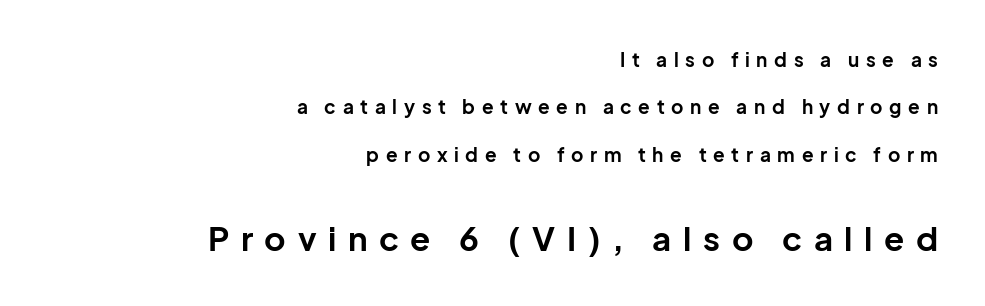
Q: Is the text bold? A: Yes.
Q: Is the text italic (slanted)? A: No, it is upright.
Q: Is the typeface a serif or a sans-serif typeface? A: Sans-serif.
Q: Is the text underlined? A: No.
Q: How is the paragraph aligned? A: Right-aligned.
Q: Is the spacing between letters normal or unusually wide? A: Unusually wide.
Q: Is the spacing between lines tight, normal or loose? A: Loose.
Q: Which block of text is set in a larger size, the first (top) or the second (bottom)? A: The second (bottom) one.
Q: Width (condensed, normal, or wide)? A: Normal.
Q: Stroke contrast? A: Low.
Q: x-height? A: Medium.
Q: Monospaced? A: No.
